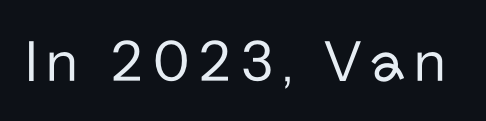
{"serif": "no", "italic": "no", "bold": "no", "weight": "regular", "width": "normal", "stroke_contrast": "low", "x_height": "medium", "monospaced": "no", "underline": "no", "glyph_px": 60}
